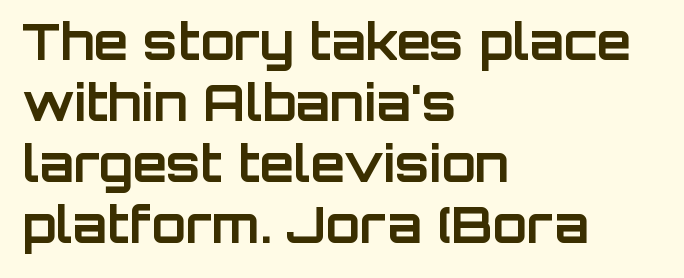
{"serif": "no", "italic": "no", "bold": "yes", "weight": "bold", "width": "normal", "stroke_contrast": "low", "x_height": "large", "monospaced": "no", "underline": "no", "align": "left", "line_spacing_ratio": 1.22, "letter_spacing": "normal", "letter_spacing_em": 0.0, "glyph_px": 50}
